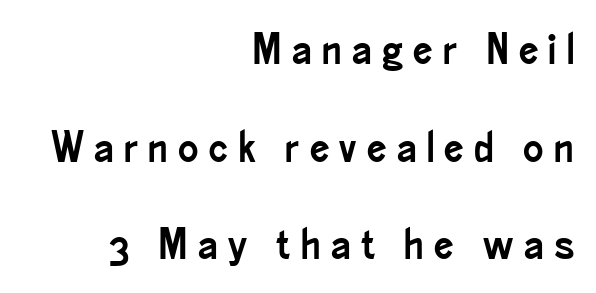
The image shows 43 px condensed sans-serif type, upright; set right-aligned, loose line spacing (2.27x), unusually wide letter spacing (+0.24 em), not underlined; low stroke contrast and a small x-height.
